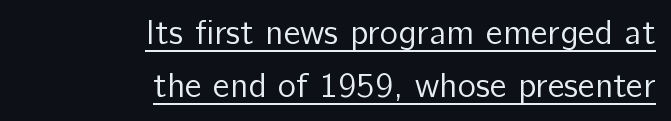
Q: Is the text bold? A: No.
Q: Is the text italic (slanted)? A: No, it is upright.
Q: Is the typeface a serif or a sans-serif typeface? A: Sans-serif.
Q: Is the text underlined? A: Yes.
Q: How is the paragraph aligned? A: Right-aligned.
Q: Is the spacing between letters normal or unusually wide? A: Normal.
Q: Is the spacing between lines tight, normal or loose? A: Normal.
Q: Width (condensed, normal, or wide)? A: Normal.
Q: Stroke contrast? A: Low.
Q: x-height? A: Medium.
Q: Monospaced? A: No.
